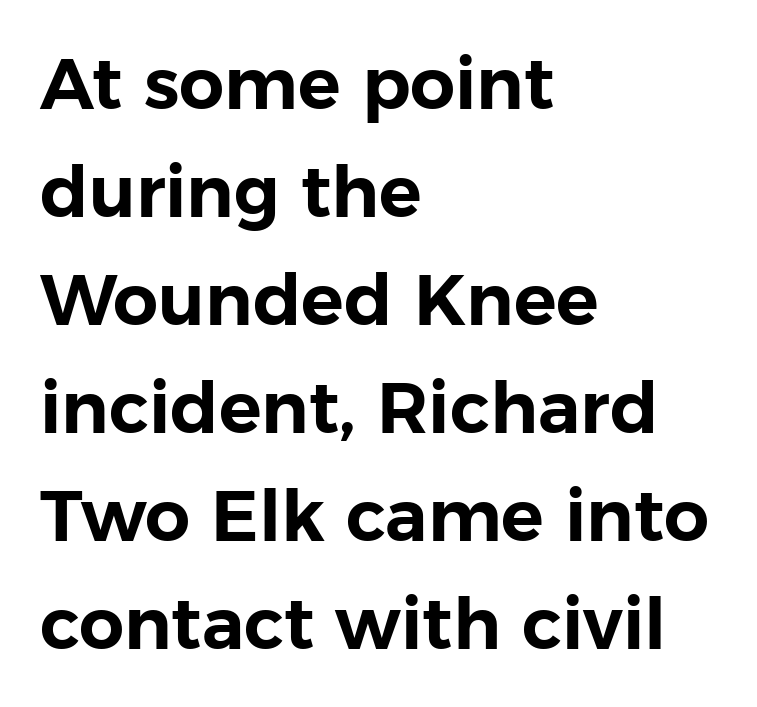
Q: Is the text italic (slanted)? A: No, it is upright.
Q: Is the typeface a serif or a sans-serif typeface? A: Sans-serif.
Q: Is the text underlined? A: No.
Q: How is the paragraph aligned? A: Left-aligned.
Q: Is the spacing between letters normal or unusually wide? A: Normal.
Q: Is the spacing between lines tight, normal or loose? A: Normal.
Q: Width (condensed, normal, or wide)? A: Normal.
Q: Stroke contrast? A: Low.
Q: x-height? A: Medium.
Q: Monospaced? A: No.
